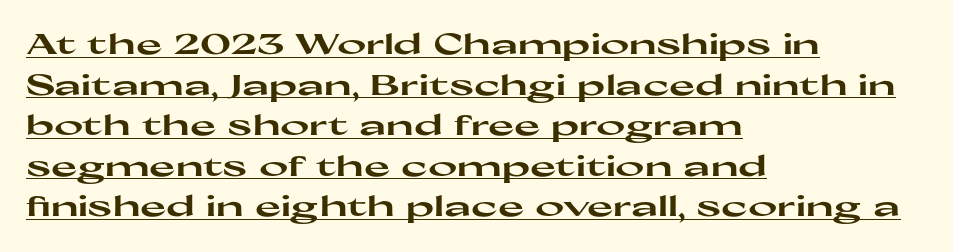
{"serif": "no", "italic": "no", "bold": "yes", "weight": "heavy", "width": "wide", "stroke_contrast": "high", "x_height": "medium", "monospaced": "no", "underline": "yes", "align": "left", "line_spacing": "normal", "line_spacing_ratio": 1.45, "letter_spacing": "normal", "letter_spacing_em": 0.0, "glyph_px": 28}
